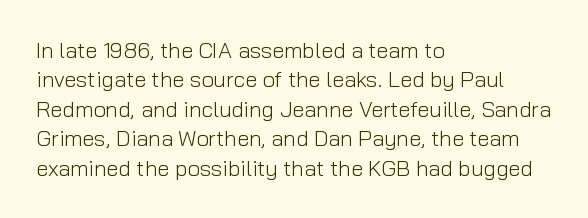
Q: Is the text bold? A: No.
Q: Is the text italic (slanted)? A: No, it is upright.
Q: Is the text underlined? A: No.
Q: How is the paragraph aligned? A: Left-aligned.
Q: Is the spacing between letters normal or unusually wide? A: Normal.
Q: Is the spacing between lines tight, normal or loose? A: Normal.
